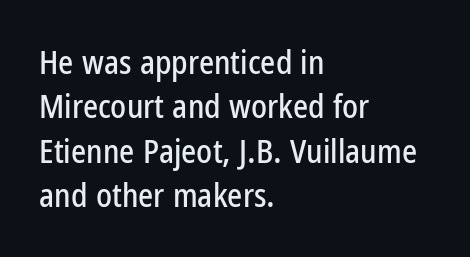
Reading down the column, the eye jumps a familiar distance to each next line. Posture: straight, roman, zero tilt. No word sits above an underline. The passage shown is typed in a proportional face where columns would drift.
